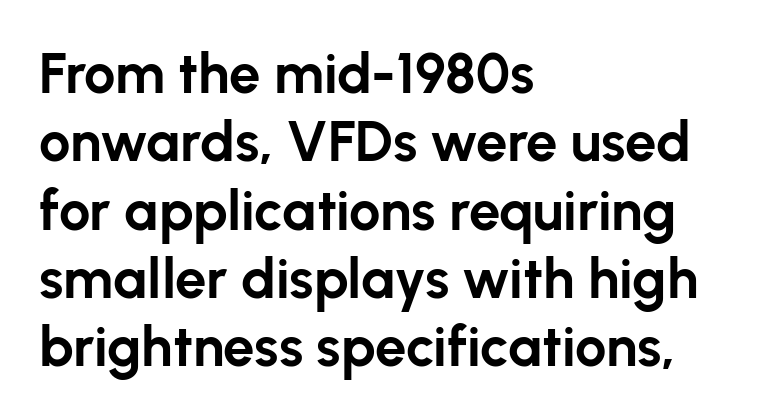
Between one letter and the next there's only the usual sliver of space. The text was rendered using a sans face with plain stroke endings. The text block is weighted toward the left margin, trailing off unevenly rightward. You could not count columns in this text — the font is proportionally spaced. The glyphs are unaccompanied by any horizontal stroke below them.
